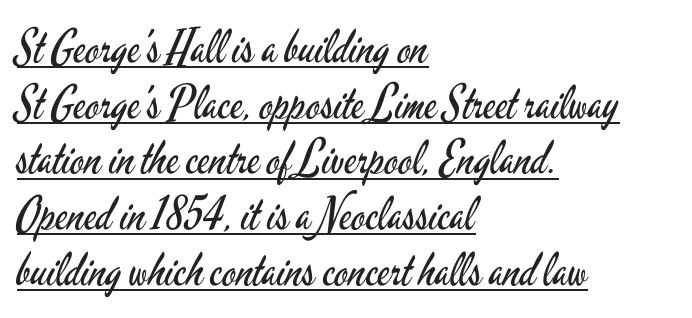
Q: Is the text bold? A: No.
Q: Is the text italic (slanted)? A: Yes.
Q: Is the typeface a serif or a sans-serif typeface? A: Sans-serif.
Q: Is the text underlined? A: Yes.
Q: How is the paragraph aligned? A: Left-aligned.
Q: Is the spacing between letters normal or unusually wide? A: Normal.
Q: Width (condensed, normal, or wide)? A: Condensed.
Q: Stroke contrast? A: Low.
Q: x-height? A: Small.
Q: Monospaced? A: No.
